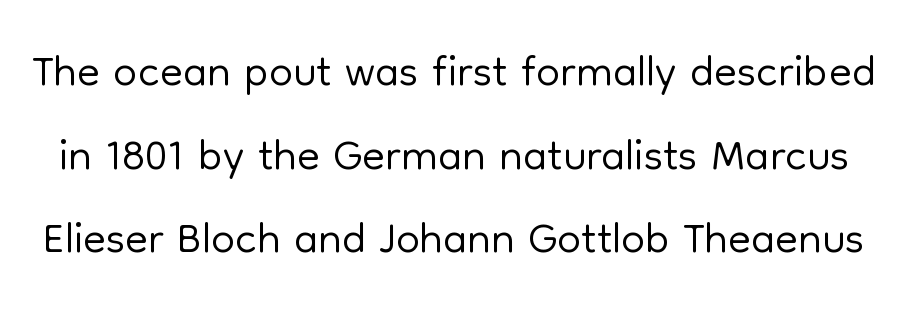
The image shows 67 px light sans-serif type, upright; set normal line spacing (1.25x), normal letter spacing, not underlined; low stroke contrast and a medium x-height.
